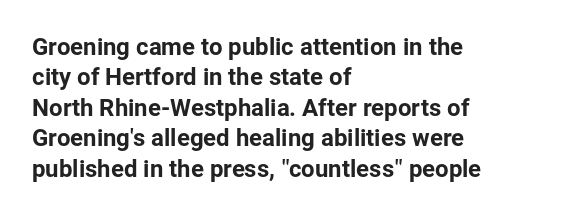
Q: Is the text italic (slanted)? A: No, it is upright.
Q: Is the text underlined? A: No.
Q: How is the paragraph aligned? A: Left-aligned.
Q: Is the spacing between letters normal or unusually wide? A: Normal.
Q: Is the spacing between lines tight, normal or loose? A: Normal.
